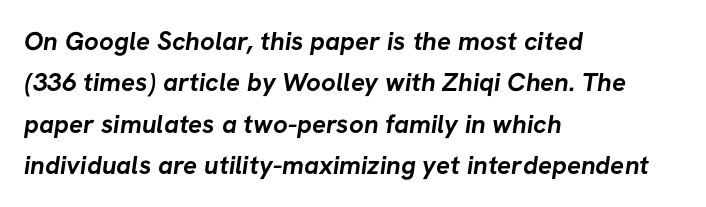
The image shows 26 px bold type; set left-aligned, normal line spacing (1.59x), normal letter spacing, not underlined.
